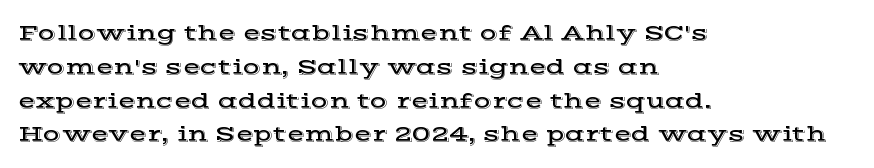
The image shows 23 px text type, upright; set left-aligned, normal line spacing (1.47x), normal letter spacing, not underlined.
